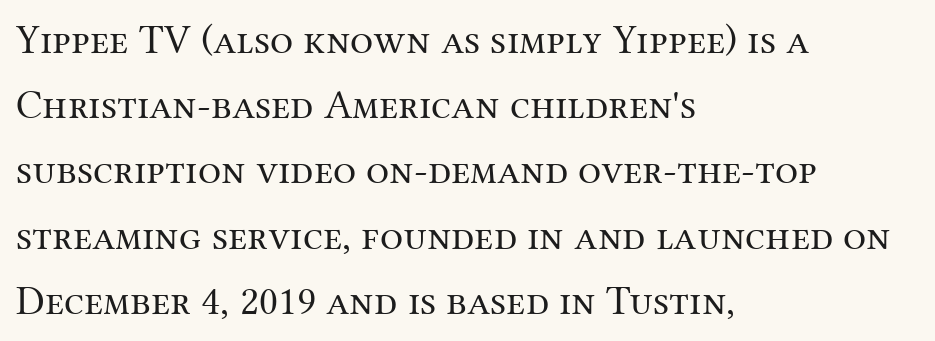
Q: Is the text bold? A: No.
Q: Is the text italic (slanted)? A: No, it is upright.
Q: Is the typeface a serif or a sans-serif typeface? A: Serif.
Q: Is the text underlined? A: No.
Q: How is the paragraph aligned? A: Left-aligned.
Q: Is the spacing between letters normal or unusually wide? A: Normal.
Q: Is the spacing between lines tight, normal or loose? A: Normal.
Q: Width (condensed, normal, or wide)? A: Normal.
Q: Stroke contrast? A: Medium.
Q: x-height? A: Medium.
Q: Monospaced? A: No.
